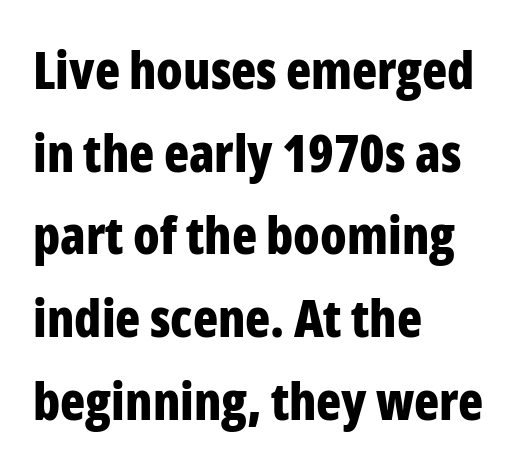
Q: Is the text bold? A: Yes.
Q: Is the text italic (slanted)? A: No, it is upright.
Q: Is the typeface a serif or a sans-serif typeface? A: Sans-serif.
Q: Is the text underlined? A: No.
Q: How is the paragraph aligned? A: Left-aligned.
Q: Is the spacing between letters normal or unusually wide? A: Normal.
Q: Is the spacing between lines tight, normal or loose? A: Normal.
Q: Width (condensed, normal, or wide)? A: Condensed.
Q: Stroke contrast? A: Low.
Q: x-height? A: Medium.
Q: Monospaced? A: No.
